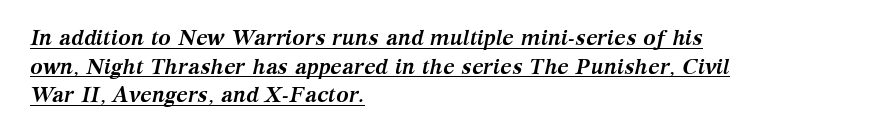
The paragraph shown leans on its left margin. In terms of weight, the rendering is a true, heavy bold. The whole block is typeset with a tilt. The block of text has a typical density, with ordinary space between rows. Glyph-to-glyph distance matches everyday printed text. Underlining? Definitely there.
